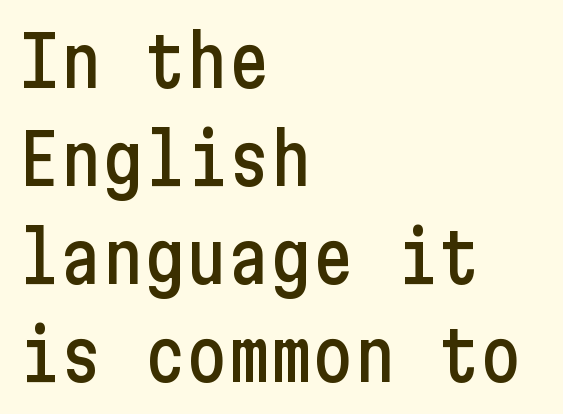
Q: Is the text italic (slanted)? A: No, it is upright.
Q: Is the typeface a serif or a sans-serif typeface? A: Sans-serif.
Q: Is the text underlined? A: No.
Q: How is the paragraph aligned? A: Left-aligned.
Q: Is the spacing between letters normal or unusually wide? A: Normal.
Q: Is the spacing between lines tight, normal or loose? A: Normal.
Q: Width (condensed, normal, or wide)? A: Condensed.
Q: Stroke contrast? A: Low.
Q: x-height? A: Medium.
